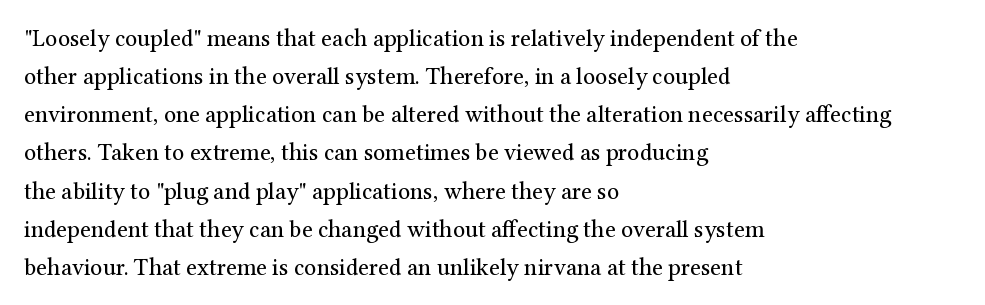
Is there much room between lines? A standard amount, neither cramped nor airy. A roman cut, with each character standing at attention. How are the letters spaced? Ordinarily, with no added tracking. This rendering features lettering with no underline. The paragraph shown leans on its left margin. The weight tops out at a normal text grade.
